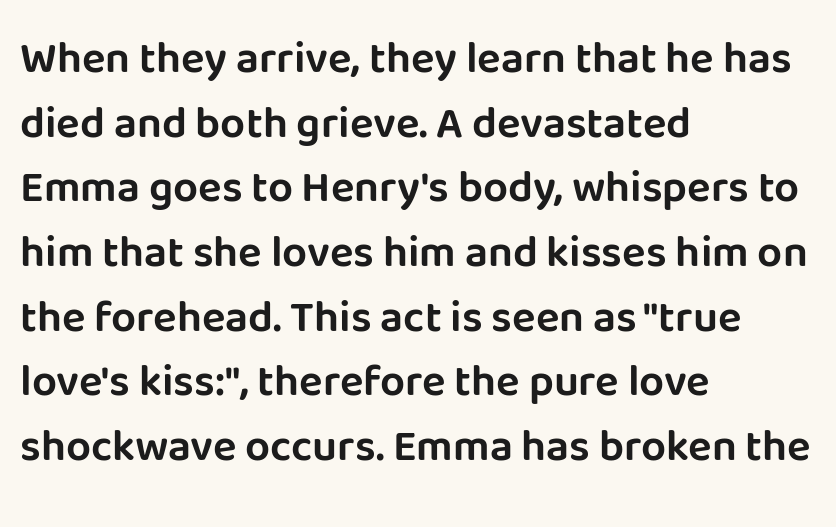
Descender tails drop into unmarked territory. Every character sits straight up, as roman type does. Is this a sans? Yes — the strokes have no serifs. Honestly, the letter spacing is just normal — you wouldn't notice it. The passage is arranged the way most books set body copy — flush left.
